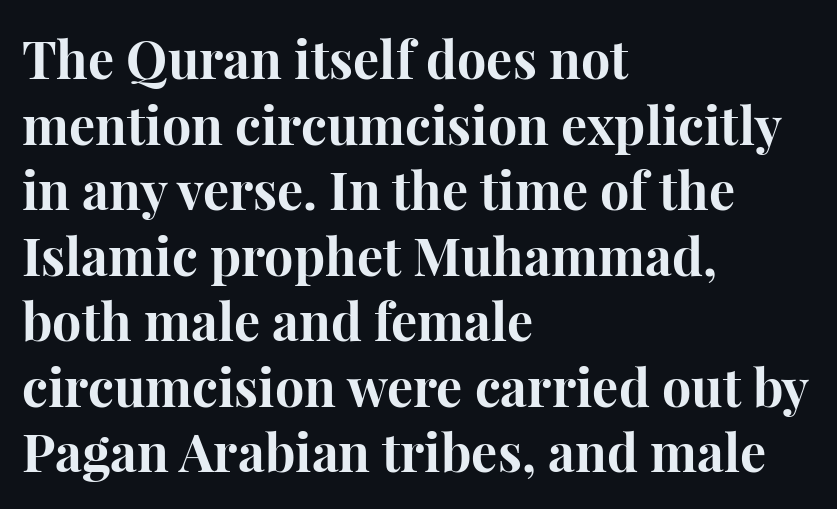
The image shows 52 px bold serif type, upright; set left-aligned, normal line spacing (1.26x), normal letter spacing, not underlined; high stroke contrast and a medium x-height.
